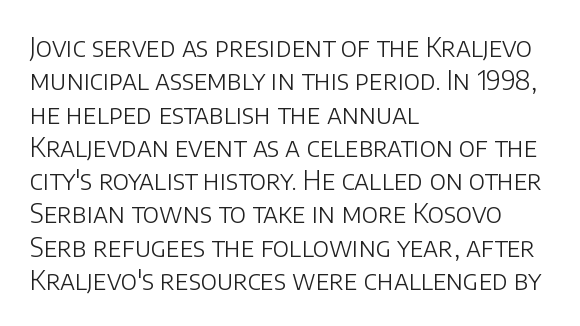
Compared with typical paragraphs, the rows here are spaced about the same. The letters stand straight up with perfectly vertical stems. Short and long lines alike share a common starting point at left. Is the stroke heavy? The answer is a plain regular-or-lighter. In terms of letterspacing, this is plain default setting. Just letters on the line, the space beneath them empty.
